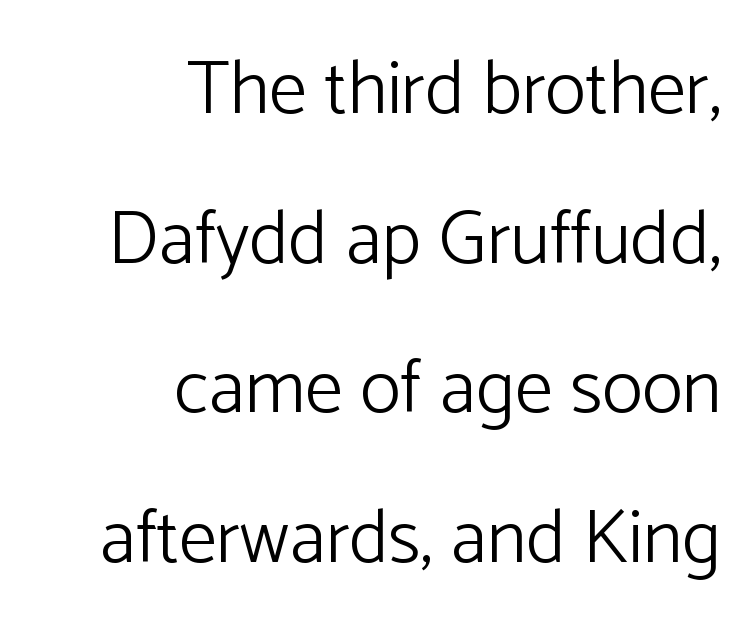
The image shows 76 px light sans-serif type, upright; set right-aligned, loose line spacing (1.97x), normal letter spacing, not underlined; low stroke contrast and a medium x-height.
